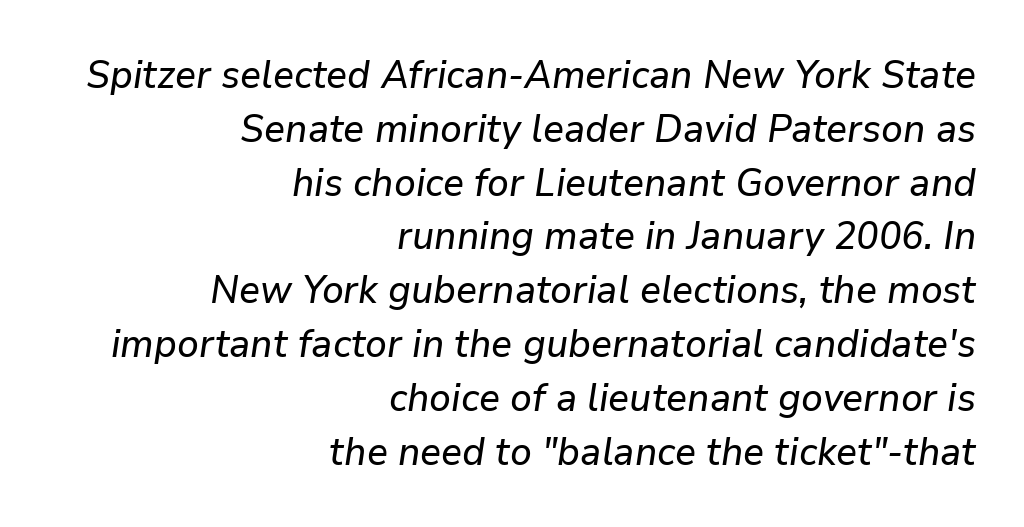
Vertical spacing — default. There is no visible air inserted between adjacent glyphs. Line ends are locked; line starts wander. Honestly, there is no underline to notice here at all. The face used here has a pronounced slope to its letters.
